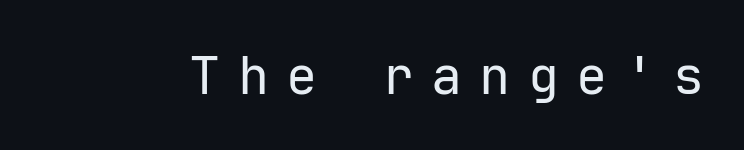
Q: Is the text bold? A: No.
Q: Is the text italic (slanted)? A: No, it is upright.
Q: Is the typeface a serif or a sans-serif typeface? A: Sans-serif.
Q: Is the text underlined? A: No.
Q: Is the spacing between letters normal or unusually wide? A: Unusually wide.
Q: Width (condensed, normal, or wide)? A: Normal.
Q: Stroke contrast? A: Low.
Q: x-height? A: Medium.
Q: Monospaced? A: Yes.
